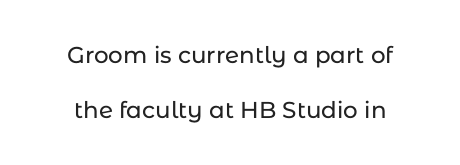
Summary of vertical rhythm: relaxed, with wide interline spacing. The letters stand upright; this is a roman face. This sample uses plain, unmodified letter spacing. Words float on clear page, feet unadorned.
